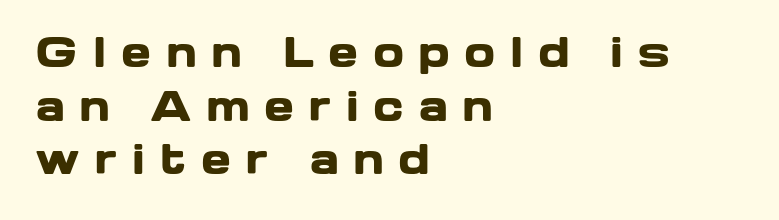
Q: Is the text bold? A: Yes.
Q: Is the text italic (slanted)? A: No, it is upright.
Q: Is the typeface a serif or a sans-serif typeface? A: Sans-serif.
Q: Is the text underlined? A: No.
Q: How is the paragraph aligned? A: Left-aligned.
Q: Is the spacing between letters normal or unusually wide? A: Unusually wide.
Q: Is the spacing between lines tight, normal or loose? A: Normal.
Q: Width (condensed, normal, or wide)? A: Wide.
Q: Stroke contrast? A: Low.
Q: x-height? A: Medium.
Q: Monospaced? A: No.
